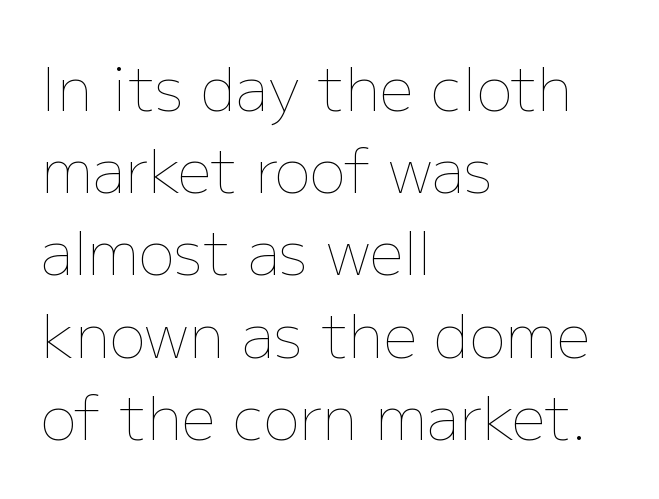
{"italic": "no", "bold": "no", "weight": "thin", "width": "normal", "stroke_contrast": "low", "x_height": "medium", "monospaced": "no", "underline": "no", "align": "left", "line_spacing": "normal", "line_spacing_ratio": 1.37, "letter_spacing": "normal", "letter_spacing_em": 0.0, "glyph_px": 60}
